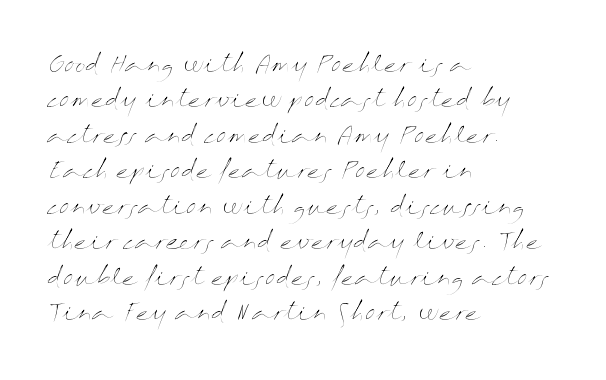
{"bold": "no", "underline": "no", "align": "left", "line_spacing": "normal", "line_spacing_ratio": 1.54, "letter_spacing": "normal", "letter_spacing_em": 0.0, "glyph_px": 23}
